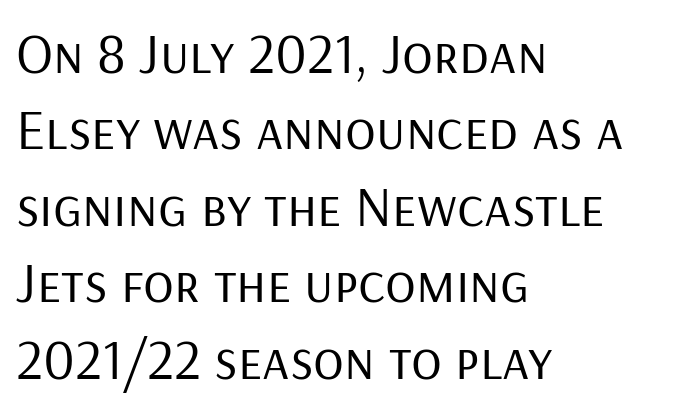
The face used here is proportionally spaced, like ordinary book or web type. Reading down the block, your eye returns to a fixed left position each line. Each new line begins a customary step beneath the previous one. This sample uses a sans-serif face. Default kerning and tracking; the words read as compact shapes.
